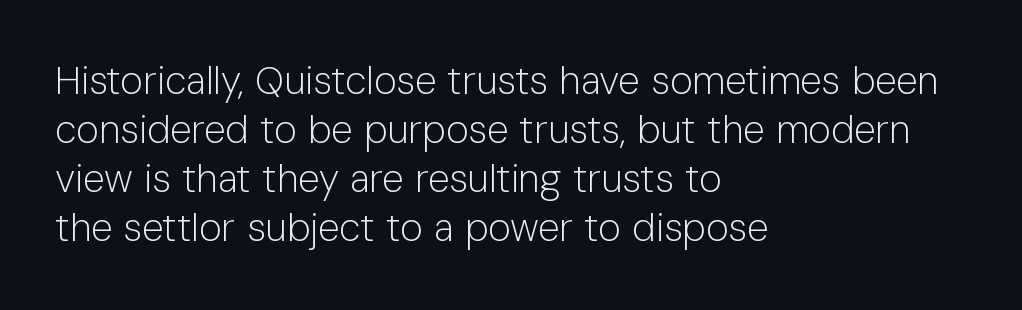
The image shows 39 px light sans-serif type, upright; set left-aligned, normal line spacing (1.26x), normal letter spacing, not underlined; low stroke contrast and a medium x-height.
